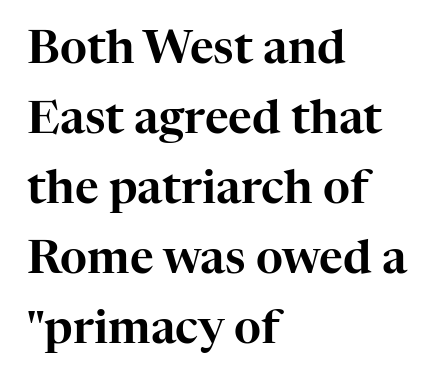
Q: Is the text italic (slanted)? A: No, it is upright.
Q: Is the typeface a serif or a sans-serif typeface? A: Serif.
Q: Is the text underlined? A: No.
Q: How is the paragraph aligned? A: Left-aligned.
Q: Is the spacing between letters normal or unusually wide? A: Normal.
Q: Is the spacing between lines tight, normal or loose? A: Normal.
Q: Width (condensed, normal, or wide)? A: Normal.
Q: Stroke contrast? A: High.
Q: x-height? A: Medium.
Q: Monospaced? A: No.
